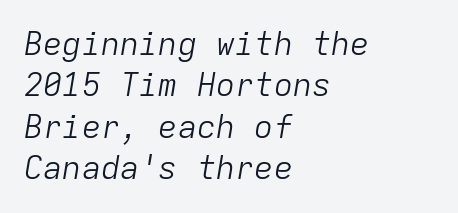
The image shows 32 px light type, italic (leaning right), monospaced; set left-aligned, normal line spacing (1.29x), normal letter spacing, not underlined; low stroke contrast and a medium x-height.
